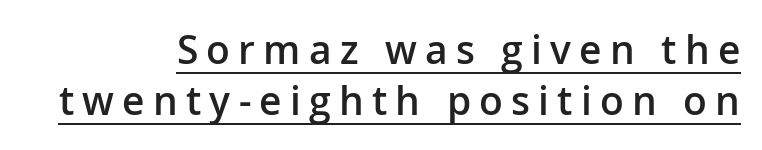
Emphasis by weight is partial: semibold. One glance says typical: line gaps are just what's usual. The type is letterspaced generously, with wide tracking. Characters remain perfectly vertical along every line. A typesetter would call this proportional, since set widths differ per character. The rendering uses the underline text-decoration.
